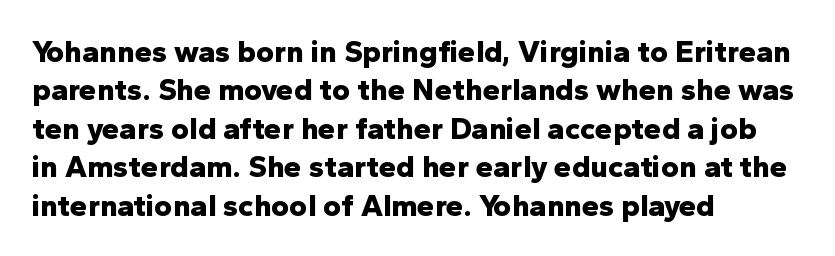
Inter-character spacing is left at the font's built-in metrics. This sample has the flowing, uneven cadence of proportional lettering. The specimen omits any rule beneath the text block's lines. This rendering employs a face without finishing strokes, i.e., a sans-serif.
